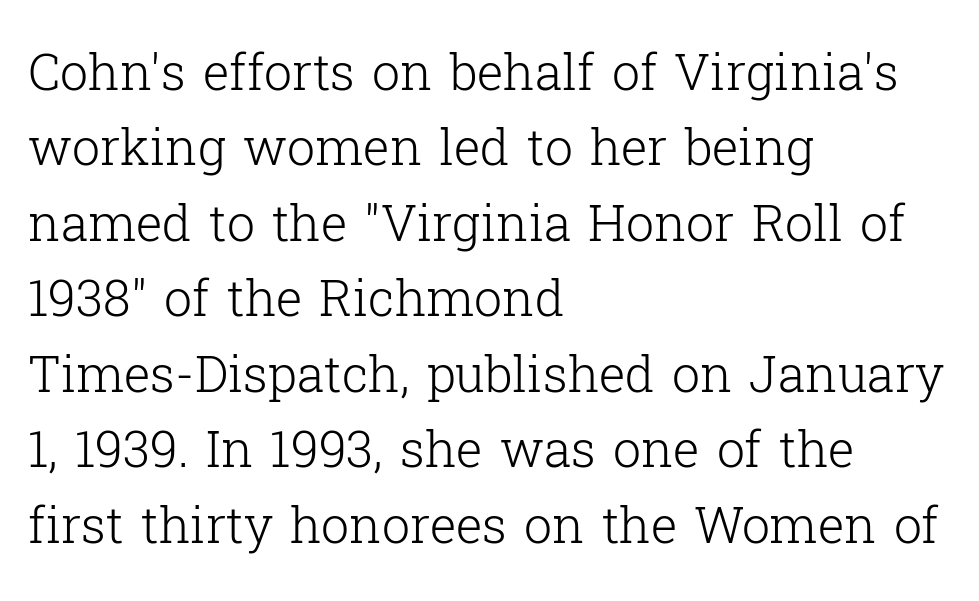
Unlike italic type, these characters show no tilt at all. Is this a sans? No — the strokes have serifs. This block has exactly the height ordinary leading produces. The zone under the glyphs is completely vacant. The letters advance in unequal steps, a hallmark of proportional type. The letterforms sit at book weight or below.
